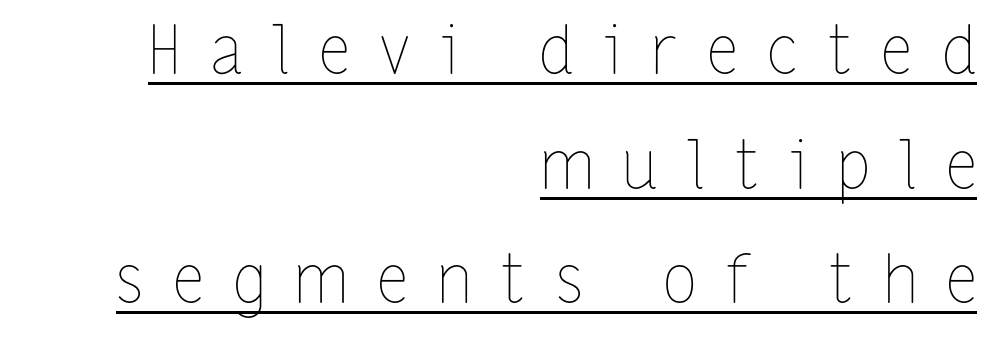
The passage shown is typed in a proportional face where columns would drift. This is the regular roman posture of the typeface. Is the stroke heavy? The answer is a plain regular-or-lighter. In designer terms, the underline attribute is active on this setting. All the whitespace from short lines collects on the left. The letters are spread apart with noticeably loose tracking.
